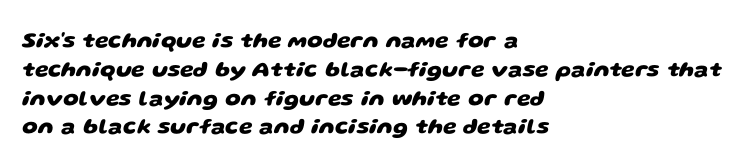
{"bold": "yes", "underline": "no", "align": "left", "line_spacing": "normal", "line_spacing_ratio": 1.31, "letter_spacing": "normal", "letter_spacing_em": 0.0, "glyph_px": 22}
